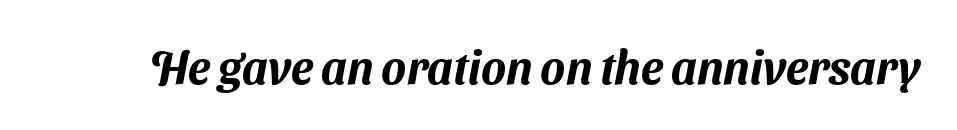
The image shows 46 px sans-serif type; set normal letter spacing, not underlined; medium stroke contrast and a medium x-height.
